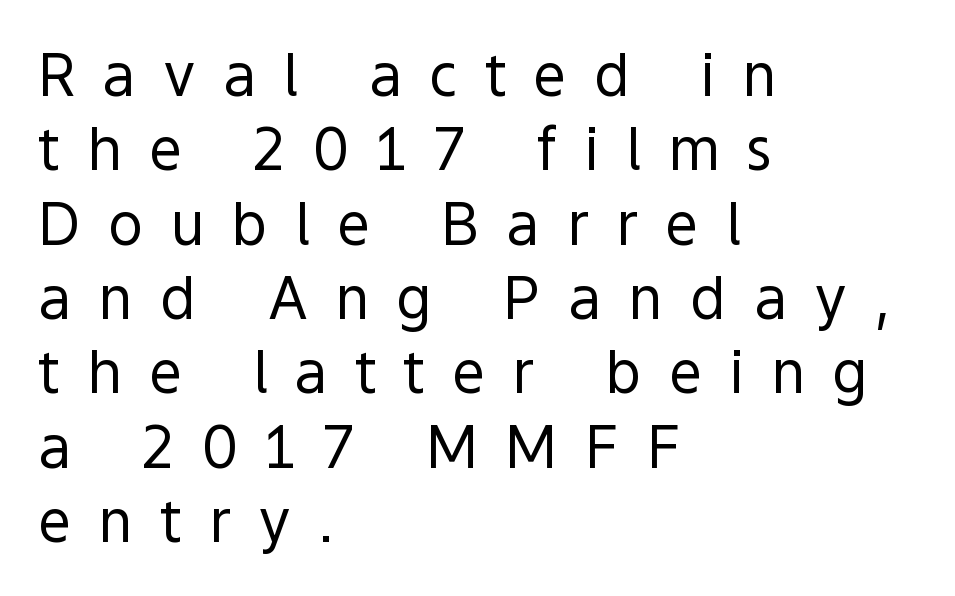
The image shows 59 px regular-weight sans-serif type, upright; set left-aligned, normal line spacing (1.26x), unusually wide letter spacing (+0.46 em), not underlined; a medium x-height.
